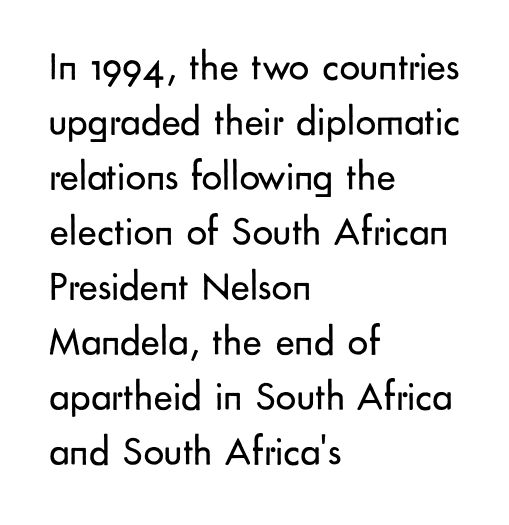
Q: Is the text bold? A: No.
Q: Is the text italic (slanted)? A: No, it is upright.
Q: Is the typeface a serif or a sans-serif typeface? A: Sans-serif.
Q: Is the text underlined? A: No.
Q: How is the paragraph aligned? A: Left-aligned.
Q: Is the spacing between letters normal or unusually wide? A: Normal.
Q: Is the spacing between lines tight, normal or loose? A: Normal.
Q: Width (condensed, normal, or wide)? A: Normal.
Q: Stroke contrast? A: Low.
Q: x-height? A: Small.
Q: Monospaced? A: No.
